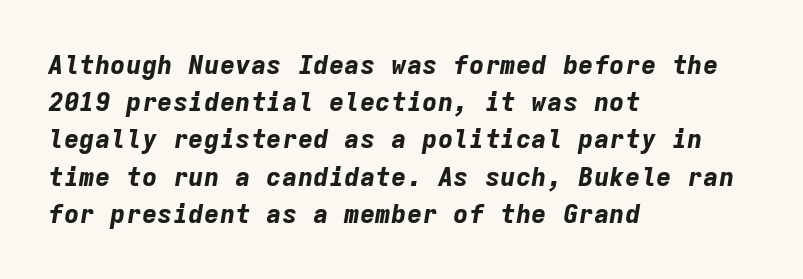
{"italic": "yes", "lean": "right", "slant_degrees": 9, "bold": "yes", "underline": "no", "align": "left", "line_spacing": "normal", "line_spacing_ratio": 1.43, "letter_spacing": "normal", "letter_spacing_em": 0.0, "glyph_px": 26}
